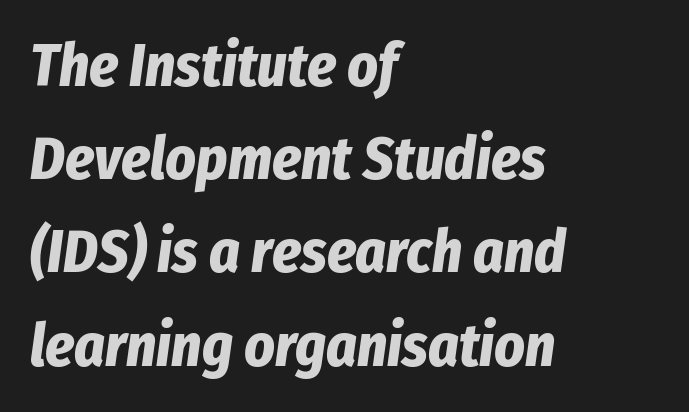
The image shows 59 px bold, condensed type, italic (leaning right); set left-aligned, normal line spacing (1.58x), normal letter spacing, not underlined; low stroke contrast and a medium x-height.
